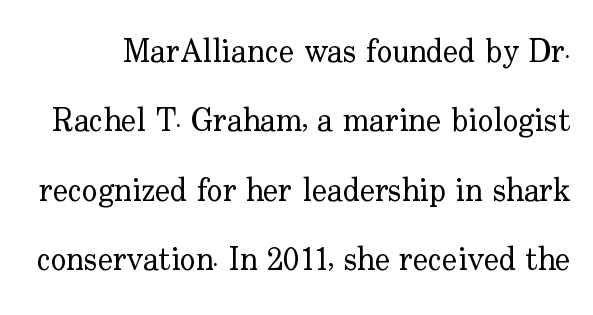
Q: Is the text bold? A: No.
Q: Is the text italic (slanted)? A: No, it is upright.
Q: Is the typeface a serif or a sans-serif typeface? A: Serif.
Q: Is the text underlined? A: No.
Q: Is the spacing between letters normal or unusually wide? A: Normal.
Q: Is the spacing between lines tight, normal or loose? A: Loose.
Q: Width (condensed, normal, or wide)? A: Normal.
Q: Stroke contrast? A: Low.
Q: x-height? A: Small.
Q: Monospaced? A: No.
